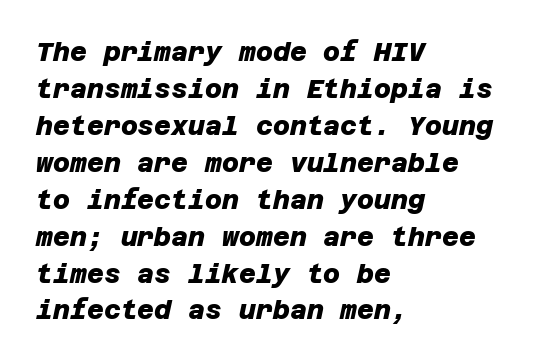
{"bold": "yes", "underline": "no", "align": "left", "line_spacing": "normal", "line_spacing_ratio": 1.42, "letter_spacing": "normal", "letter_spacing_em": 0.0, "glyph_px": 26}
